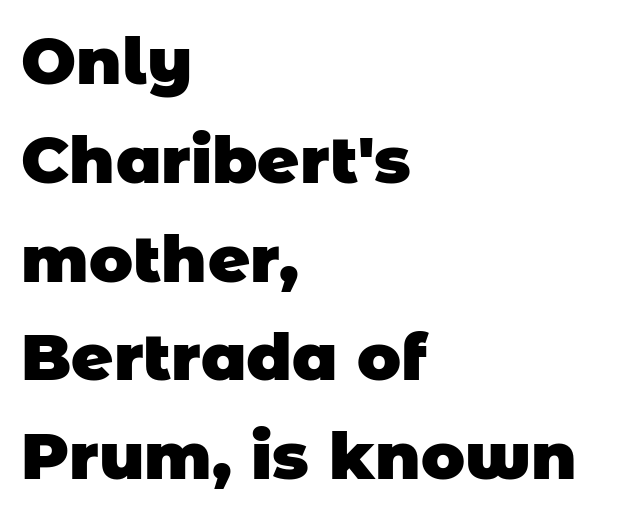
The image shows 65 px heavy sans-serif type; set left-aligned, normal line spacing (1.52x), normal letter spacing, not underlined; low stroke contrast and a large x-height.
